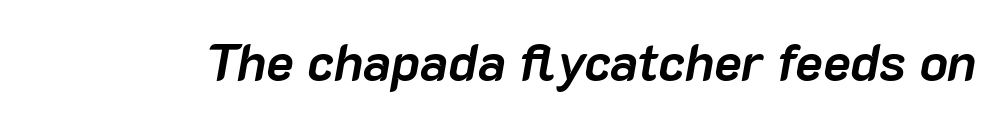
{"italic": "yes", "lean": "right", "slant_degrees": 10, "bold": "yes", "weight": "semibold", "width": "normal", "stroke_contrast": "low", "x_height": "medium", "monospaced": "no", "underline": "no", "letter_spacing": "normal", "letter_spacing_em": 0.0, "glyph_px": 52}
